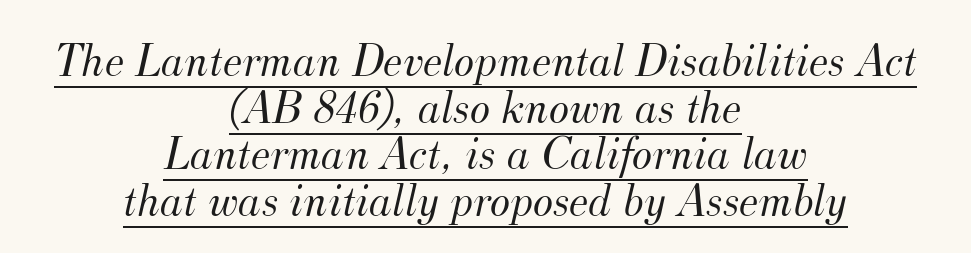
The image shows 48 px light serif type, italic (leaning right); set centered, tight line spacing (0.97x), normal letter spacing, underlined; medium stroke contrast and a small x-height.
